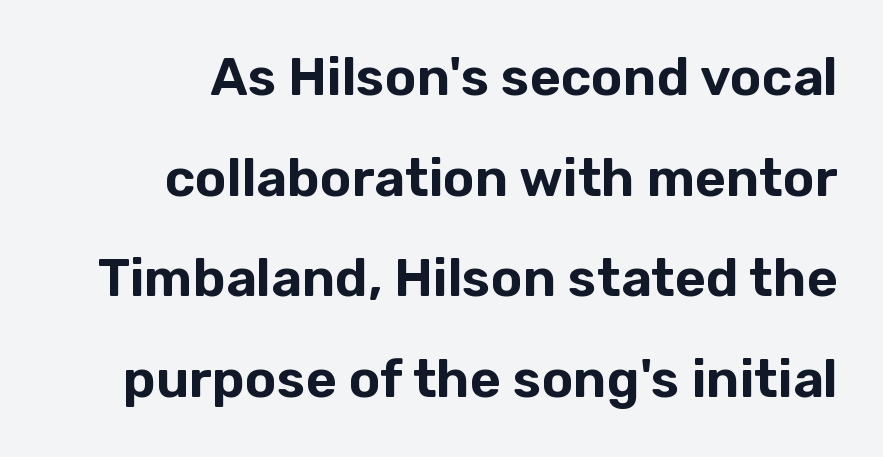
{"serif": "no", "italic": "no", "width": "normal", "stroke_contrast": "low", "x_height": "medium", "monospaced": "no", "underline": "no", "align": "right", "line_spacing": "loose", "line_spacing_ratio": 1.9, "letter_spacing": "normal", "letter_spacing_em": 0.0, "glyph_px": 53}
